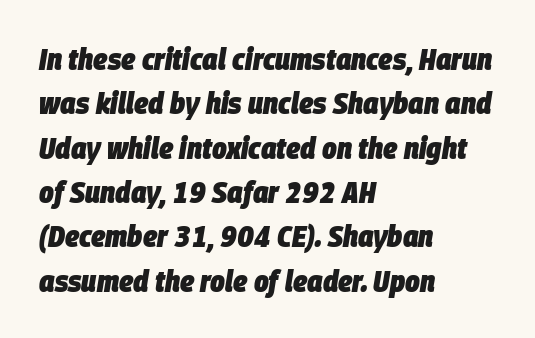
{"italic": "yes", "lean": "right", "slant_degrees": 9, "bold": "yes", "weight": "heavy", "width": "condensed", "stroke_contrast": "low", "x_height": "large", "monospaced": "no", "underline": "no", "align": "left", "line_spacing": "normal", "line_spacing_ratio": 1.43, "letter_spacing": "normal", "letter_spacing_em": 0.0, "glyph_px": 31}
